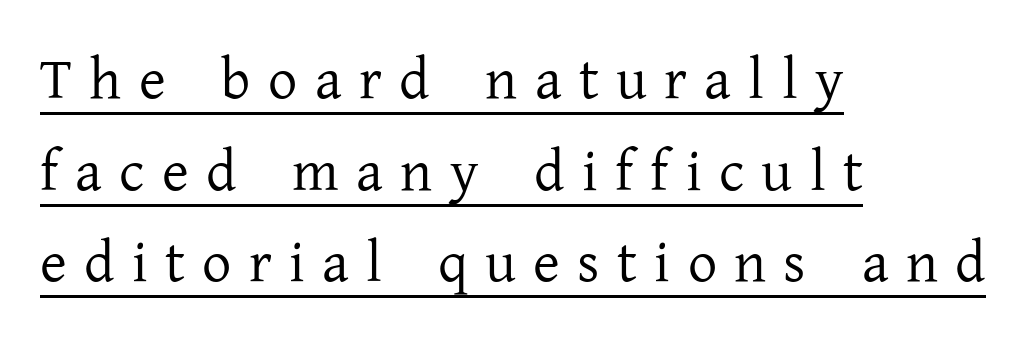
The letters advance in unequal steps, a hallmark of proportional type. Old-style or modern, the face here clearly has serifs. Students, note that the glyphs here are deliberately spaced far apart. No letter is thick-stroked: the sample isn't bold. The letters stand straight up with perfectly vertical stems. Evenly set lines give the paragraph a standard silhouette.
